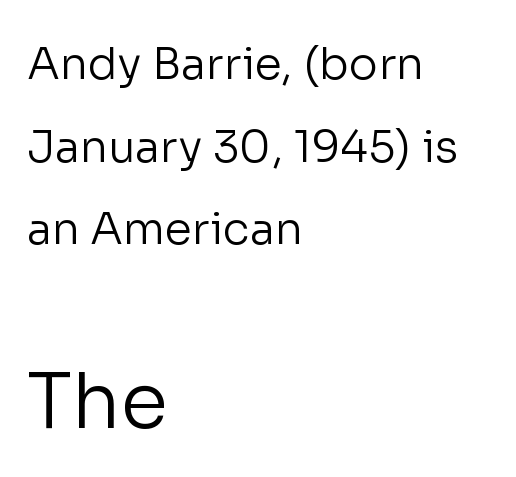
Q: Is the text bold? A: No.
Q: Is the text italic (slanted)? A: No, it is upright.
Q: Is the typeface a serif or a sans-serif typeface? A: Sans-serif.
Q: Is the text underlined? A: No.
Q: How is the paragraph aligned? A: Left-aligned.
Q: Is the spacing between letters normal or unusually wide? A: Normal.
Q: Which block of text is set in a larger size, the first (top) or the second (bottom)? A: The second (bottom) one.
Q: Width (condensed, normal, or wide)? A: Normal.
Q: Stroke contrast? A: Low.
Q: x-height? A: Medium.
Q: Monospaced? A: No.
